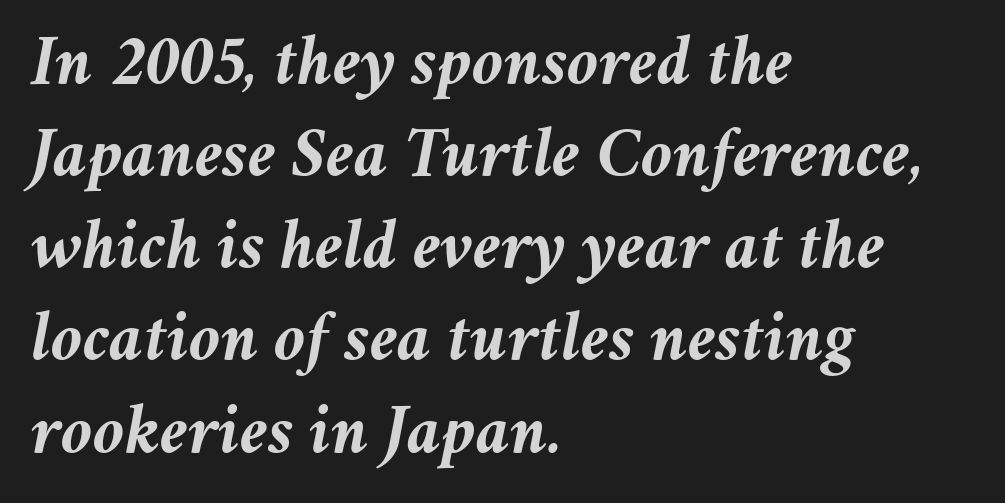
{"italic": "yes", "lean": "right", "slant_degrees": 11, "bold": "yes", "weight": "semibold", "width": "normal", "stroke_contrast": "medium", "x_height": "medium", "monospaced": "no", "underline": "no", "align": "left", "line_spacing": "normal", "line_spacing_ratio": 1.28, "letter_spacing": "normal", "letter_spacing_em": 0.0, "glyph_px": 72}
